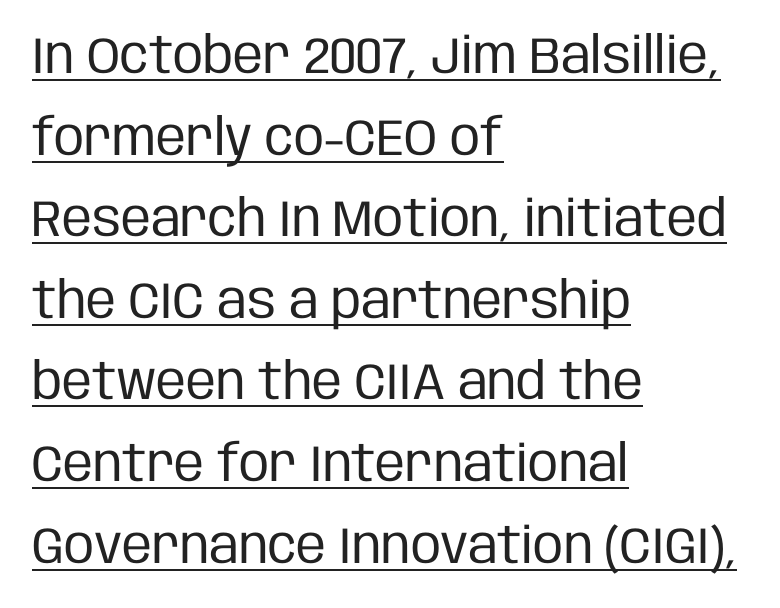
The image shows 51 px regular-weight, condensed sans-serif type, upright; set left-aligned, normal line spacing (1.6x), normal letter spacing, underlined; low stroke contrast and a large x-height.
